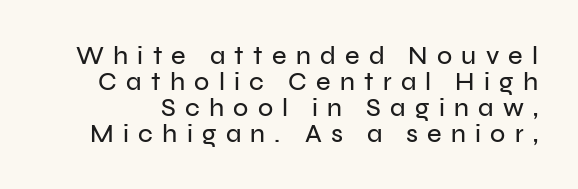
The image shows 25 px text type, upright; set tight line spacing (1.04x), unusually wide letter spacing (+0.37 em), not underlined.
